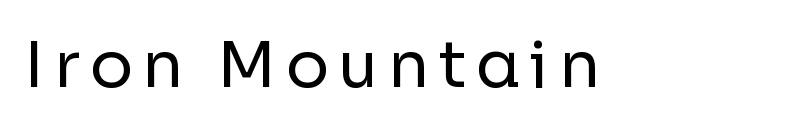
Q: Is the text bold? A: No.
Q: Is the text italic (slanted)? A: No, it is upright.
Q: Is the typeface a serif or a sans-serif typeface? A: Sans-serif.
Q: Is the text underlined? A: No.
Q: Width (condensed, normal, or wide)? A: Normal.
Q: Stroke contrast? A: Low.
Q: x-height? A: Medium.
Q: Monospaced? A: No.
